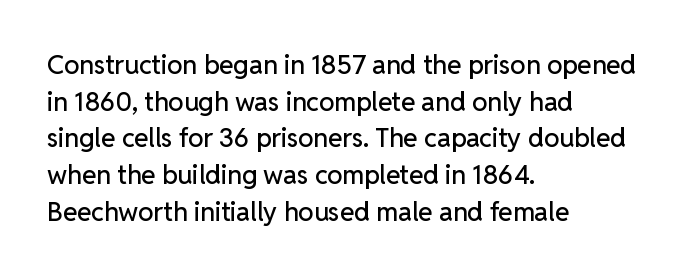
Q: Is the text italic (slanted)? A: No, it is upright.
Q: Is the text underlined? A: No.
Q: How is the paragraph aligned? A: Left-aligned.
Q: Is the spacing between letters normal or unusually wide? A: Normal.
Q: Is the spacing between lines tight, normal or loose? A: Normal.
